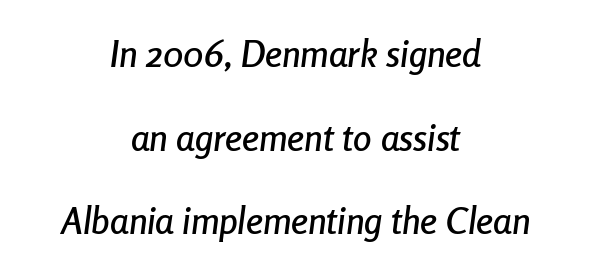
{"italic": "yes", "lean": "right", "slant_degrees": 8, "width": "condensed", "stroke_contrast": "low", "x_height": "medium", "monospaced": "no", "underline": "no", "align": "center", "line_spacing": "loose", "line_spacing_ratio": 2.26, "letter_spacing": "normal", "letter_spacing_em": 0.0, "glyph_px": 37}
